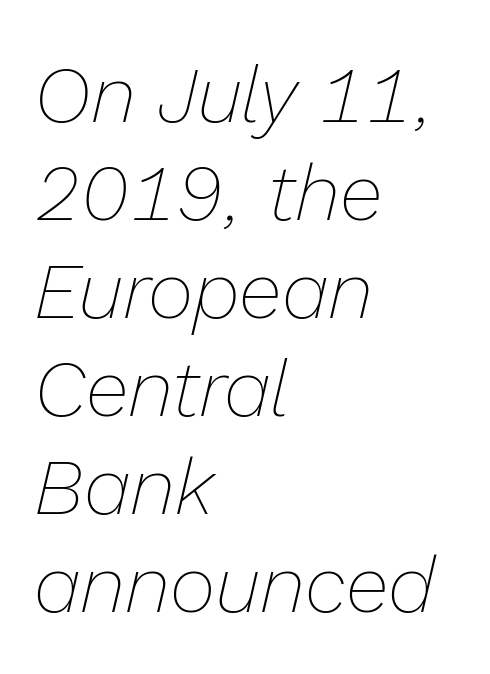
Descender tails drop into unmarked territory. Italic? Definitely — the glyphs are oblique. This sample has the flowing, uneven cadence of proportional lettering. Is the type heavy? It reads as light-to-regular instead. Layout note: lines flush left. Students, note that the glyphs here touch the page at normal intervals.
